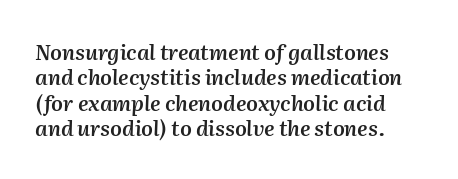
Q: Is the text bold? A: Semi-bold.
Q: Is the text italic (slanted)? A: Yes, it leans right by about 2 degrees.
Q: Is the text underlined? A: No.
Q: Is the spacing between letters normal or unusually wide? A: Normal.
